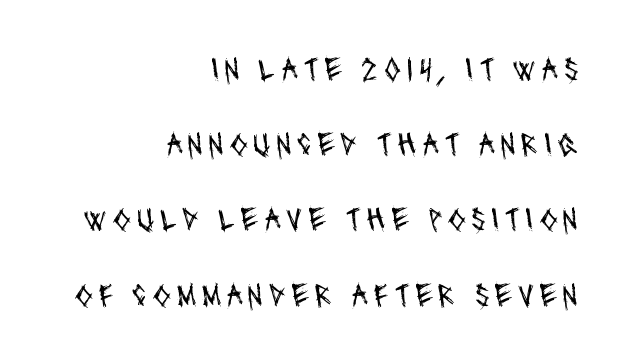
Stroke thickness stays within the range of a standard reading face or lighter. Nothing sits at the stroke ends, so this counts as sans-serif. The ragged edge is on the left, which tells us the setting is flush right. Spacing verdict: proportional, widths tailored to each character. The vertical gap from one line to the next is large.
